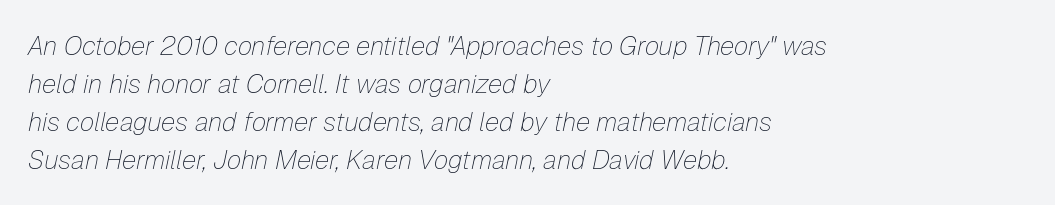
Q: Is the text bold? A: No.
Q: Is the text italic (slanted)? A: Yes, it leans right by about 12 degrees.
Q: Is the text underlined? A: No.
Q: How is the paragraph aligned? A: Left-aligned.
Q: Is the spacing between letters normal or unusually wide? A: Normal.
Q: Is the spacing between lines tight, normal or loose? A: Normal.
